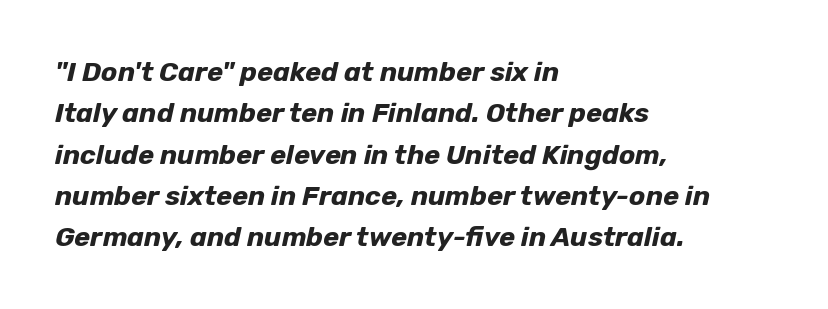
Q: Is the text bold? A: Yes.
Q: Is the text italic (slanted)? A: Yes, it leans right by about 12 degrees.
Q: Is the text underlined? A: No.
Q: How is the paragraph aligned? A: Left-aligned.
Q: Is the spacing between letters normal or unusually wide? A: Normal.
Q: Is the spacing between lines tight, normal or loose? A: Normal.
